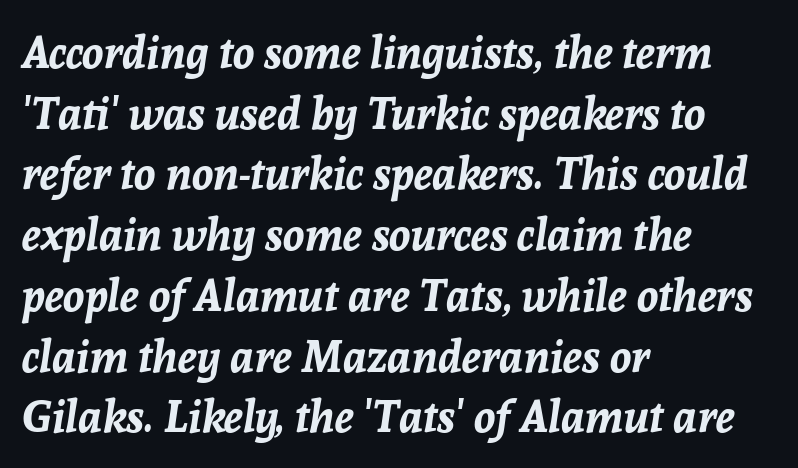
Bare-footed words on every line. The horizontal fit of the characters is conventional and even. Summary of weight: heavy, a full bold. The typography opts for an oblique posture over an upright one. Baseline-to-baseline distance is the conventional proportion of letter height. Spacing verdict: proportional, widths tailored to each character.
